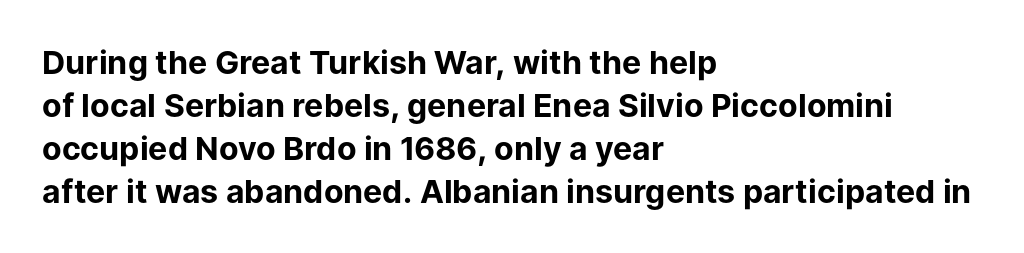
{"serif": "no", "italic": "no", "bold": "yes", "weight": "bold", "width": "normal", "stroke_contrast": "low", "x_height": "medium", "monospaced": "no", "underline": "no", "align": "left", "line_spacing": "normal", "line_spacing_ratio": 1.34, "letter_spacing": "normal", "letter_spacing_em": 0.0, "glyph_px": 32}
